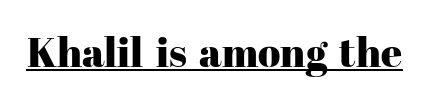
{"serif": "yes", "italic": "no", "width": "normal", "stroke_contrast": "high", "x_height": "medium", "monospaced": "no", "underline": "yes", "letter_spacing": "normal", "letter_spacing_em": 0.0, "glyph_px": 41}
